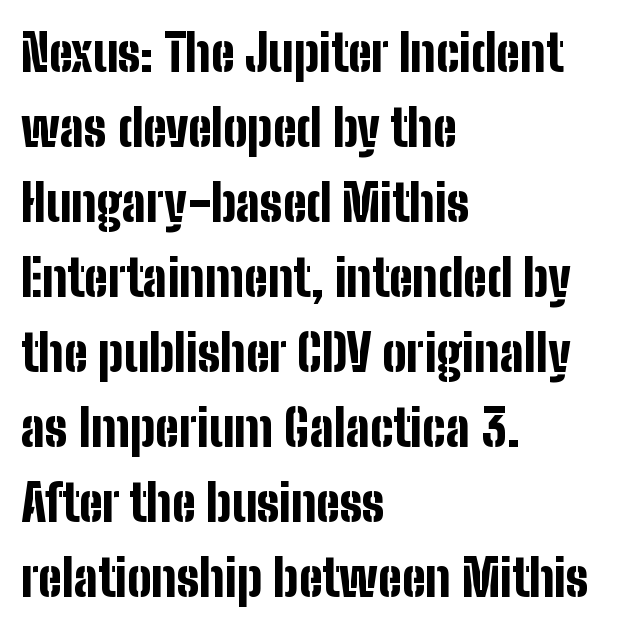
Q: Is the text bold? A: Yes.
Q: Is the text italic (slanted)? A: No, it is upright.
Q: Is the typeface a serif or a sans-serif typeface? A: Sans-serif.
Q: Is the text underlined? A: No.
Q: How is the paragraph aligned? A: Left-aligned.
Q: Is the spacing between letters normal or unusually wide? A: Normal.
Q: Is the spacing between lines tight, normal or loose? A: Normal.
Q: Width (condensed, normal, or wide)? A: Condensed.
Q: Stroke contrast? A: Low.
Q: x-height? A: Medium.
Q: Monospaced? A: No.
